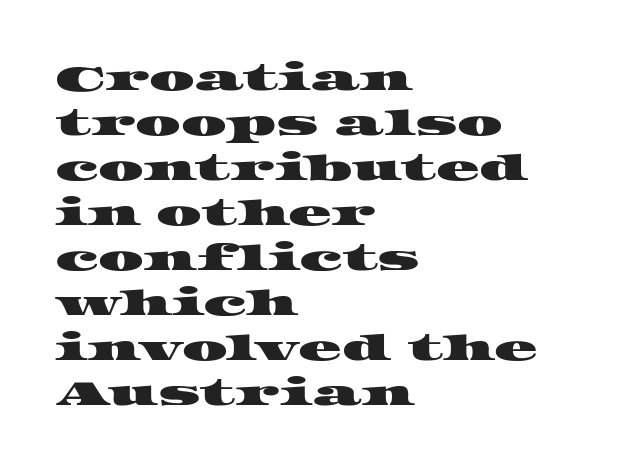
The image shows 36 px wide serif type; set left-aligned, normal line spacing (1.25x), normal letter spacing, not underlined; high stroke contrast and a large x-height.
